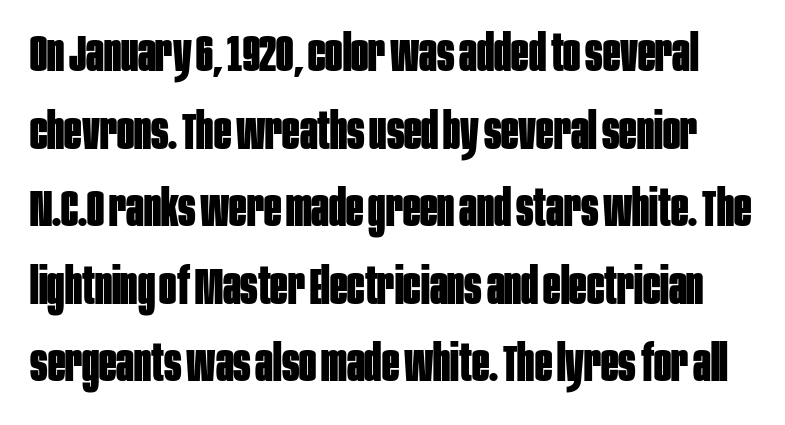
The image shows 51 px bold, condensed sans-serif type, upright; set normal line spacing (1.52x), normal letter spacing, not underlined; low stroke contrast and a large x-height.
